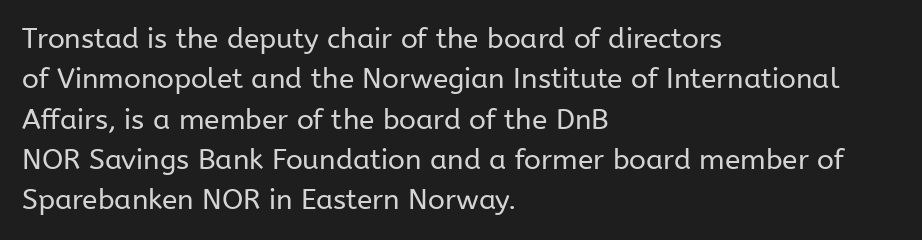
Q: Is the text bold? A: No.
Q: Is the text italic (slanted)? A: No, it is upright.
Q: Is the typeface a serif or a sans-serif typeface? A: Sans-serif.
Q: Is the text underlined? A: No.
Q: How is the paragraph aligned? A: Left-aligned.
Q: Is the spacing between letters normal or unusually wide? A: Normal.
Q: Is the spacing between lines tight, normal or loose? A: Normal.
Q: Width (condensed, normal, or wide)? A: Normal.
Q: Stroke contrast? A: Low.
Q: x-height? A: Medium.
Q: Monospaced? A: No.
